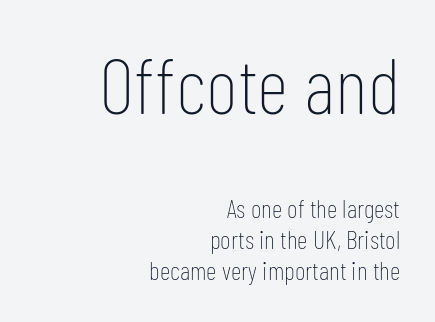
Q: Is the text bold? A: No.
Q: Is the text italic (slanted)? A: No, it is upright.
Q: Is the typeface a serif or a sans-serif typeface? A: Sans-serif.
Q: Is the text underlined? A: No.
Q: How is the paragraph aligned? A: Right-aligned.
Q: Is the spacing between letters normal or unusually wide? A: Normal.
Q: Which block of text is set in a larger size, the first (top) or the second (bottom)? A: The first (top) one.
Q: Width (condensed, normal, or wide)? A: Condensed.
Q: Stroke contrast? A: Low.
Q: x-height? A: Medium.
Q: Monospaced? A: No.
